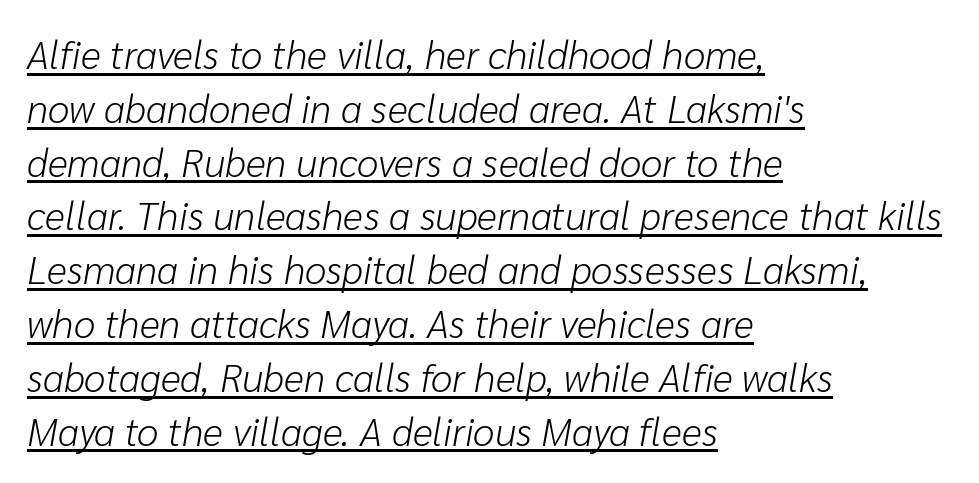
A classic flush-left, rag-right setting is used for this passage. Each letter keeps its own natural width here, so spacing adapts to shape. Spacing between characters is what you'd get straight out of the box. Compared with a typical body face, this is equally light or lighter still. Slant detected: the letters are inclined. A typesetter would call this leading conventional body-copy spacing.
